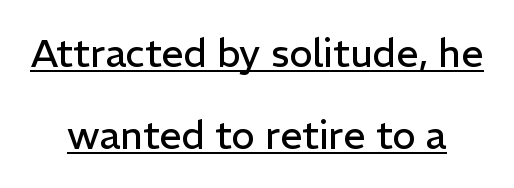
How would I describe the line gaps? Wide and relaxed. Ordinary non-slanted type is in use. Here the designer chose a conventional face with non-uniform glyph widths. Tracking here is standard; glyphs follow each other at the usual distance. The cut favours lightness, reaching ordinary text weight at its darkest.
